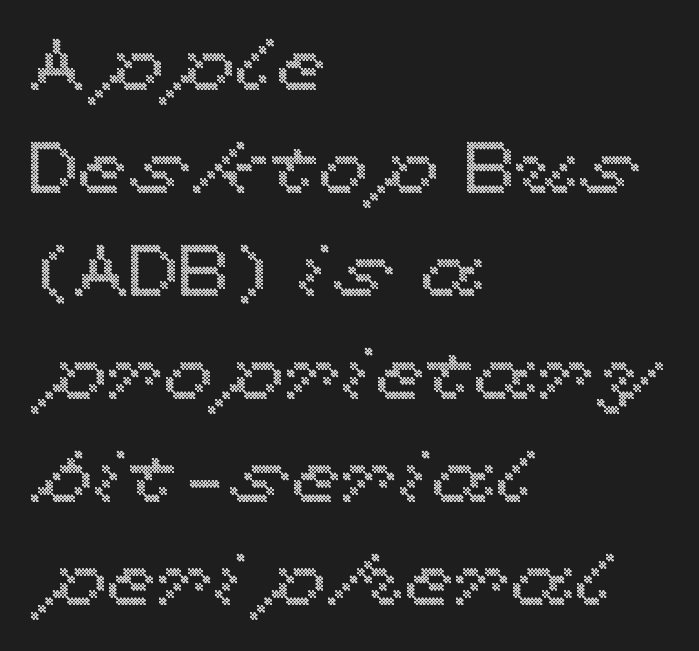
Q: Is the text italic (slanted)? A: Yes.
Q: Is the text underlined? A: No.
Q: How is the paragraph aligned? A: Left-aligned.
Q: Is the spacing between letters normal or unusually wide? A: Normal.
Q: Is the spacing between lines tight, normal or loose? A: Normal.
Q: Width (condensed, normal, or wide)? A: Wide.
Q: x-height? A: Medium.
Q: Monospaced? A: No.
